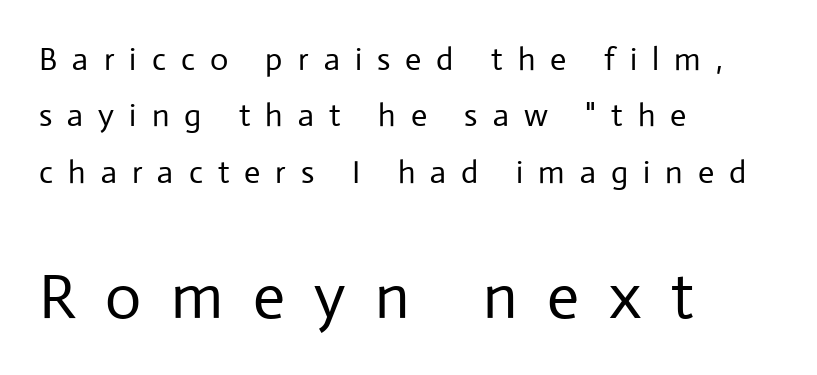
{"serif": "no", "italic": "no", "bold": "no", "weight": "regular", "width": "normal", "stroke_contrast": "low", "x_height": "medium", "monospaced": "no", "underline": "no", "align": "left", "line_spacing_ratio": 1.76, "letter_spacing": "wide", "letter_spacing_em": 0.47, "larger_block": "second", "size_ratio": 1.97, "glyph_px": 63}
